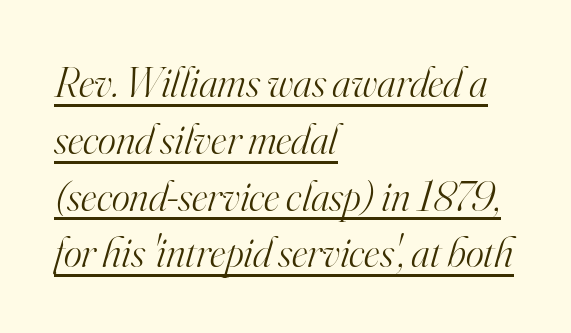
Q: Is the text bold? A: No.
Q: Is the text italic (slanted)? A: Yes, it leans right by about 16 degrees.
Q: Is the typeface a serif or a sans-serif typeface? A: Serif.
Q: Is the text underlined? A: Yes.
Q: How is the paragraph aligned? A: Left-aligned.
Q: Is the spacing between letters normal or unusually wide? A: Normal.
Q: Is the spacing between lines tight, normal or loose? A: Normal.
Q: Width (condensed, normal, or wide)? A: Normal.
Q: Stroke contrast? A: High.
Q: x-height? A: Small.
Q: Monospaced? A: No.
